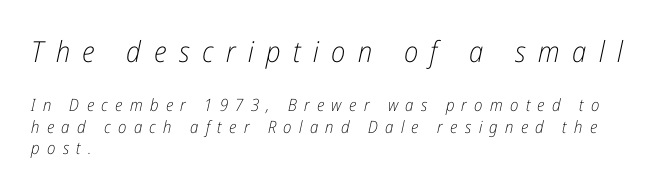
Q: Is the text bold? A: No.
Q: Is the text italic (slanted)? A: Yes, it leans right by about 12 degrees.
Q: Is the text underlined? A: No.
Q: How is the paragraph aligned? A: Left-aligned.
Q: Is the spacing between letters normal or unusually wide? A: Unusually wide.
Q: Is the spacing between lines tight, normal or loose? A: Normal.
Q: Which block of text is set in a larger size, the first (top) or the second (bottom)? A: The first (top) one.
Q: Width (condensed, normal, or wide)? A: Condensed.
Q: Stroke contrast? A: Low.
Q: x-height? A: Medium.
Q: Monospaced? A: No.
